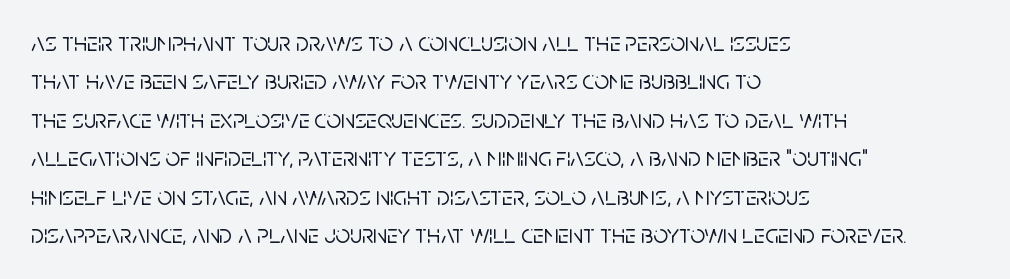
Q: Is the text italic (slanted)? A: No, it is upright.
Q: Is the text underlined? A: No.
Q: How is the paragraph aligned? A: Left-aligned.
Q: Is the spacing between letters normal or unusually wide? A: Normal.
Q: Is the spacing between lines tight, normal or loose? A: Normal.
